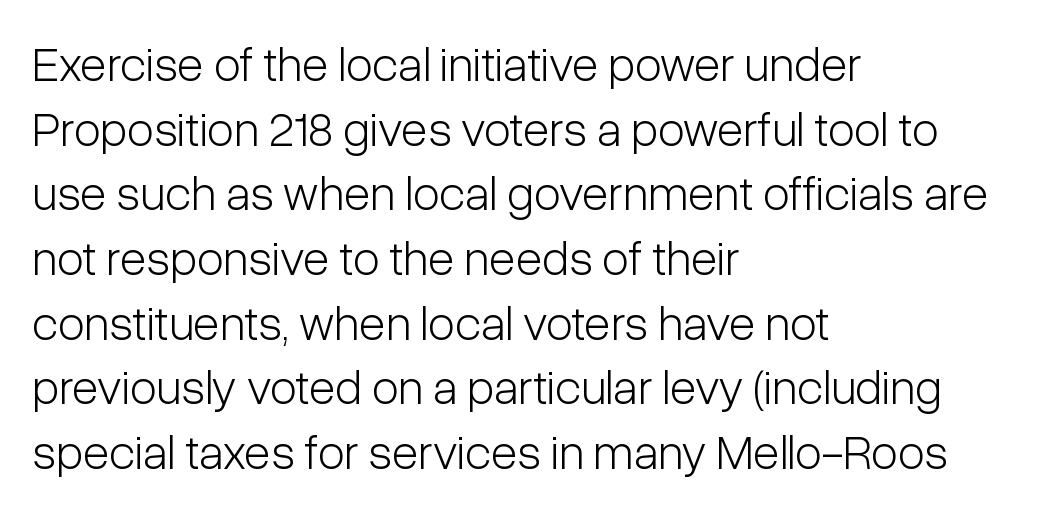
The compositor pushed each line to the left boundary. The specimen omits any rule beneath the text block's lines. The letters carry no serifs — their stems end cleanly without finishing strokes. The cut favours lightness, reaching ordinary text weight at its darkest. These lines are rendered in a variable-pitch font. These lines keep a tight, regular rhythm from letter to letter.
